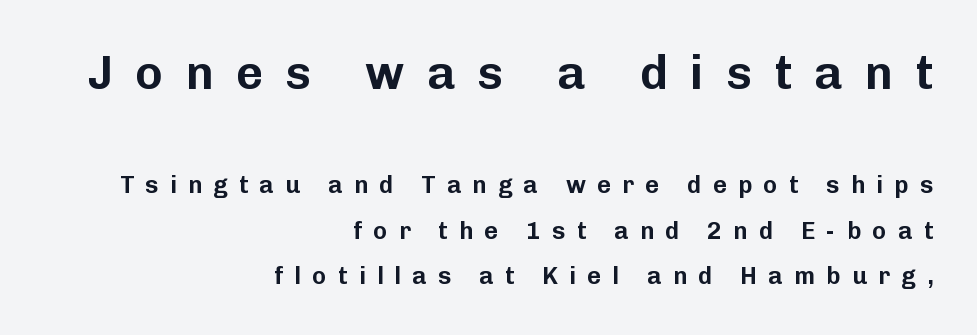
The image shows 47 px sans-serif type, upright; set right-aligned, line spacing 1.89x, unusually wide letter spacing (+0.47 em), not underlined; the first (top) block is 1.96x larger; low stroke contrast and a medium x-height.
